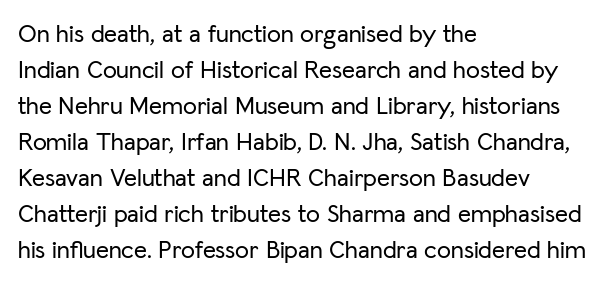
Vertically, the passage feels balanced, rows spaced as you'd expect. Every character sits straight up, as roman type does. A typesetter would call this zero additional tracking. Each line starts at the same left margin while the right side varies. Descenders are the only things crossing below the line.
